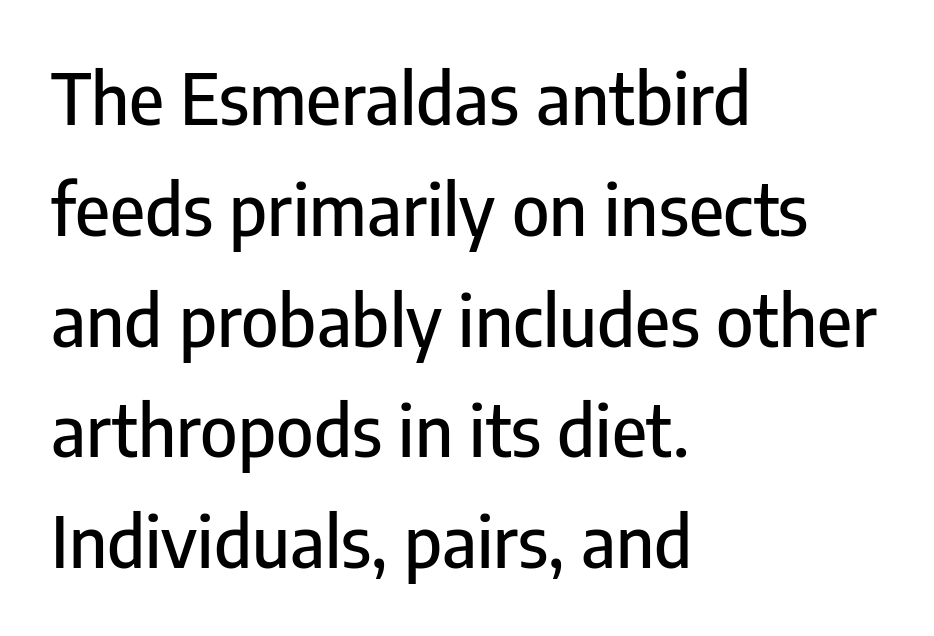
Letters rest on an invisible, unmarked baseline. Rows of type keep a routine distance in the vertical direction. Every character sits straight up, as roman type does. How are the letters spaced? Ordinarily, with no added tracking. What kind of face is this? One without serifs — a sans.
